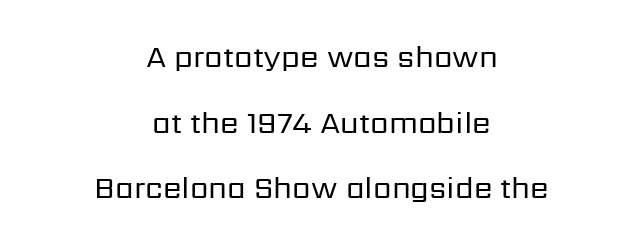
{"serif": "no", "italic": "no", "bold": "no", "weight": "regular", "width": "normal", "stroke_contrast": "low", "x_height": "medium", "monospaced": "no", "underline": "no", "align": "center", "line_spacing": "loose", "line_spacing_ratio": 2.19, "letter_spacing": "normal", "letter_spacing_em": 0.0, "glyph_px": 30}
